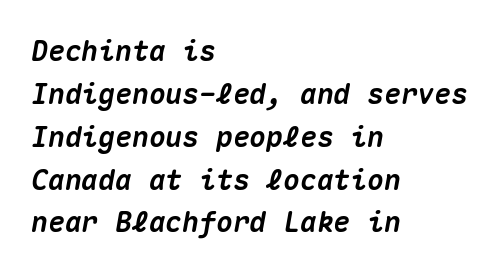
The image shows 28 px heavy type, italic (leaning right), monospaced; set left-aligned, normal line spacing (1.53x), normal letter spacing, not underlined; medium stroke contrast and a medium x-height.
